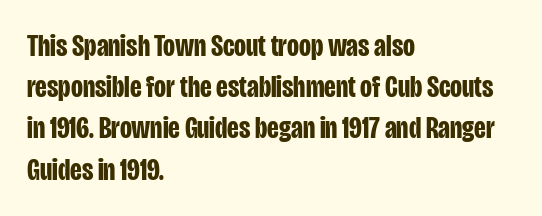
The image shows 31 px bold, condensed sans-serif type, upright; set left-aligned, normal line spacing (1.33x), normal letter spacing, not underlined; low stroke contrast and a large x-height.
